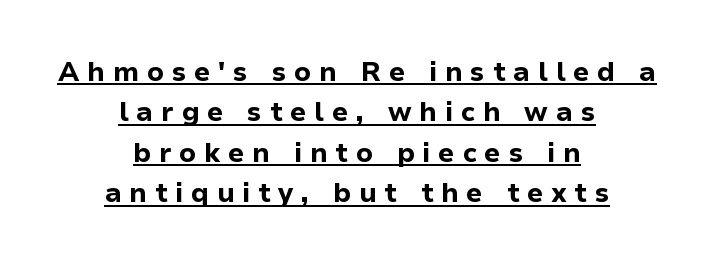
{"italic": "no", "bold": "yes", "underline": "yes", "align": "center", "line_spacing": "normal", "line_spacing_ratio": 1.5, "letter_spacing": "wide", "letter_spacing_em": 0.29, "glyph_px": 27}
